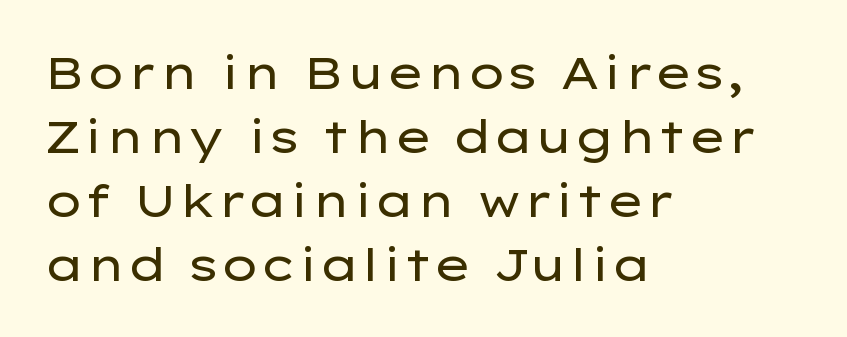
Does the copy run flush right? No — it runs flush left. Each row of text sits above clean, open space. Vertical strokes here are truly vertical. There is no visible air inserted between adjacent glyphs. Vertical stems look standard width or narrower in stroke.
